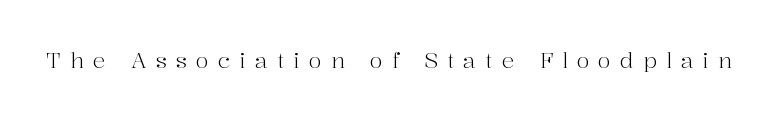
Type without underlining. Vertical strokes here are truly vertical. Stroke mass is kept to a normal reading level or below. The line texture is sparse and dotted thanks to wide tracking.
